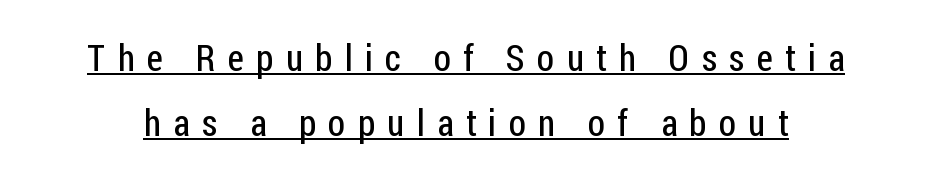
Q: Is the text bold? A: No.
Q: Is the text italic (slanted)? A: No, it is upright.
Q: Is the typeface a serif or a sans-serif typeface? A: Sans-serif.
Q: Is the text underlined? A: Yes.
Q: Is the spacing between letters normal or unusually wide? A: Unusually wide.
Q: Width (condensed, normal, or wide)? A: Condensed.
Q: Stroke contrast? A: Low.
Q: x-height? A: Medium.
Q: Monospaced? A: No.
